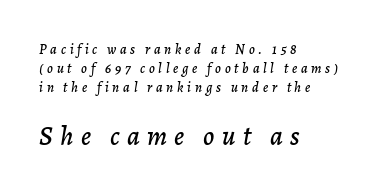
The image shows 27 px text type, italic (leaning right); set left-aligned, normal line spacing (1.35x), unusually wide letter spacing (+0.27 em), not underlined; the second (bottom) block is 1.93x larger.
